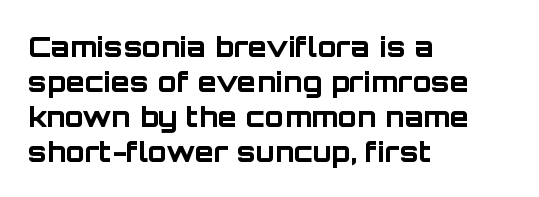
The image shows 28 px bold sans-serif type, upright; set left-aligned, normal line spacing (1.25x), normal letter spacing, not underlined; low stroke contrast and a large x-height.
